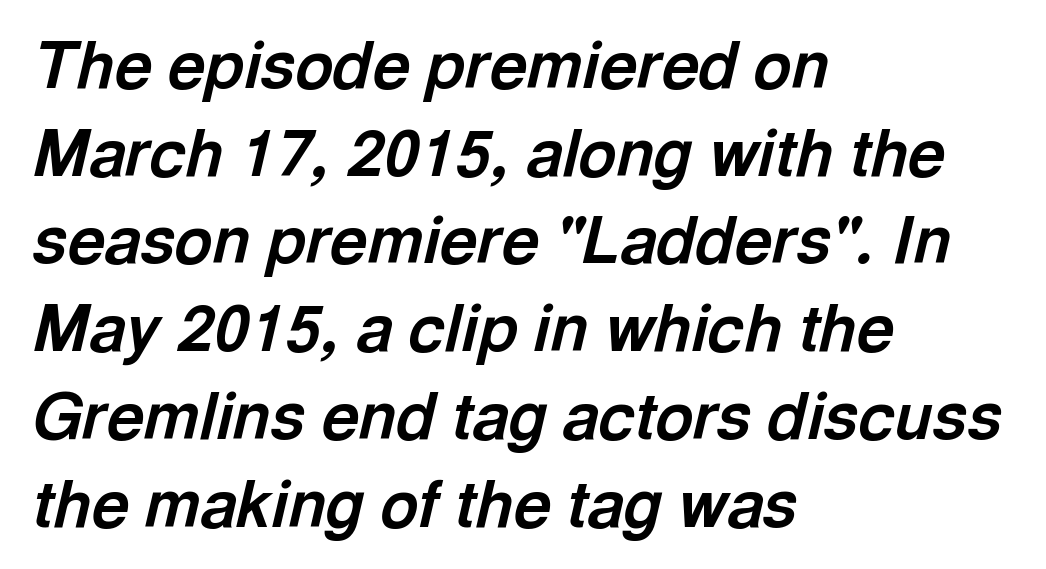
The image shows 65 px bold type, italic (leaning right); set left-aligned, normal line spacing (1.35x), normal letter spacing, not underlined; a medium x-height.
